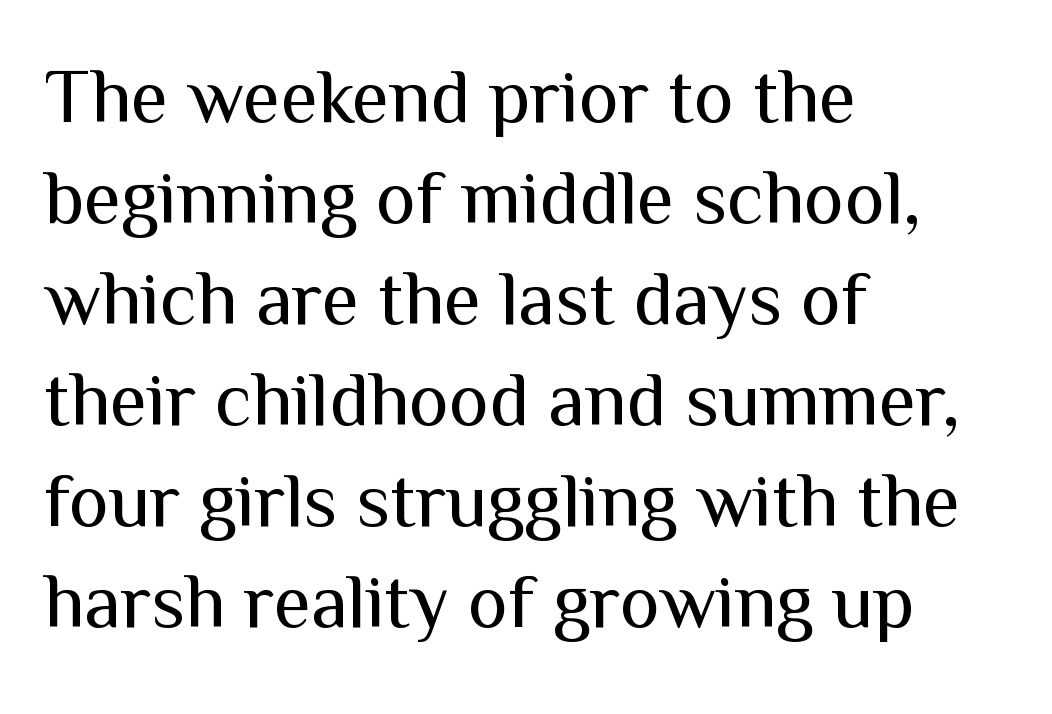
{"serif": "no", "italic": "no", "bold": "no", "weight": "regular", "width": "normal", "stroke_contrast": "medium", "x_height": "medium", "monospaced": "no", "underline": "no", "align": "left", "line_spacing": "normal", "line_spacing_ratio": 1.33, "letter_spacing": "normal", "letter_spacing_em": 0.0, "glyph_px": 76}
